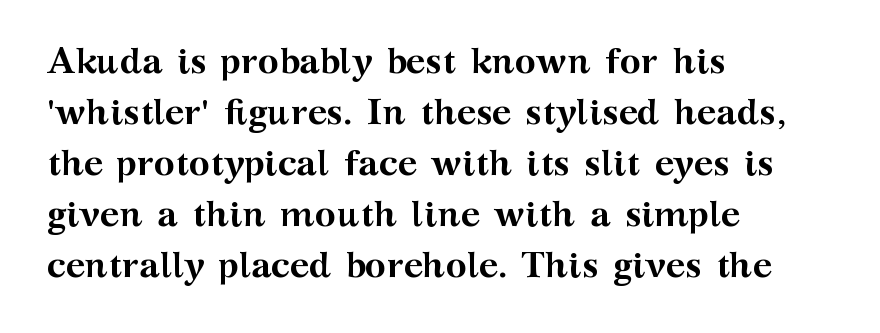
Q: Is the text bold? A: Yes.
Q: Is the text italic (slanted)? A: No, it is upright.
Q: Is the typeface a serif or a sans-serif typeface? A: Serif.
Q: Is the text underlined? A: No.
Q: How is the paragraph aligned? A: Left-aligned.
Q: Is the spacing between letters normal or unusually wide? A: Normal.
Q: Is the spacing between lines tight, normal or loose? A: Normal.
Q: Width (condensed, normal, or wide)? A: Wide.
Q: Stroke contrast? A: Medium.
Q: x-height? A: Medium.
Q: Monospaced? A: No.
